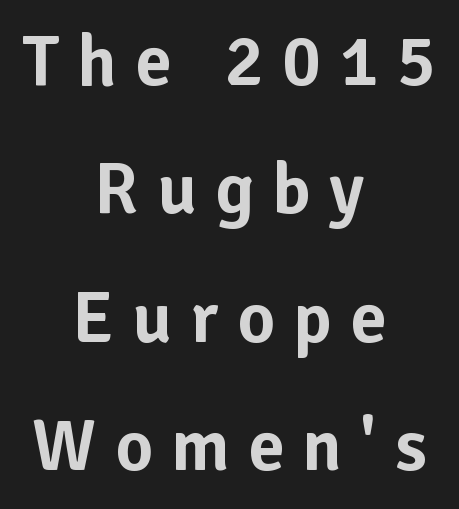
The image shows 73 px sans-serif type, upright; set centered, line spacing 1.76x, unusually wide letter spacing (+0.25 em), not underlined; low stroke contrast and a medium x-height.
